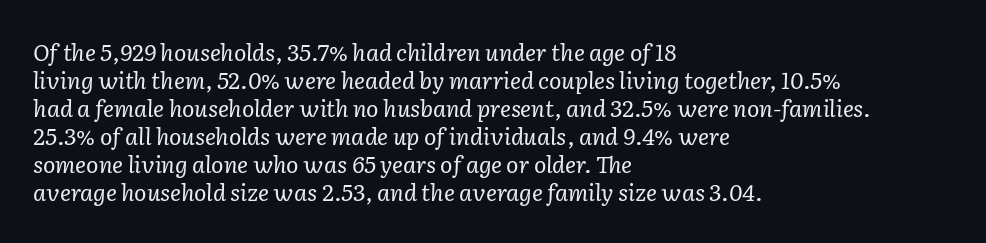
Q: Is the text bold? A: No.
Q: Is the text italic (slanted)? A: Yes, it leans right by about 2 degrees.
Q: Is the text underlined? A: No.
Q: How is the paragraph aligned? A: Left-aligned.
Q: Is the spacing between letters normal or unusually wide? A: Normal.
